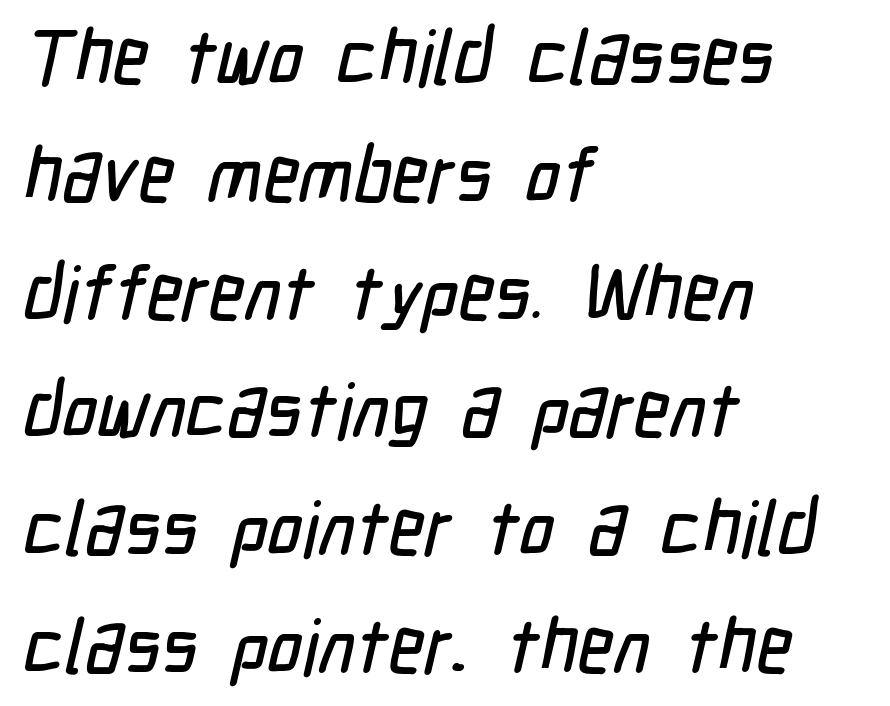
Q: Is the typeface a serif or a sans-serif typeface? A: Sans-serif.
Q: Is the text underlined? A: No.
Q: How is the paragraph aligned? A: Left-aligned.
Q: Is the spacing between letters normal or unusually wide? A: Normal.
Q: Is the spacing between lines tight, normal or loose? A: Normal.
Q: Width (condensed, normal, or wide)? A: Condensed.
Q: Stroke contrast? A: Low.
Q: x-height? A: Medium.
Q: Monospaced? A: No.
